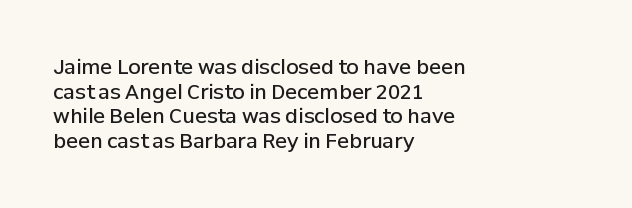
The image shows 20 px text type, upright; set left-aligned, line spacing 1.23x, normal letter spacing, not underlined.
